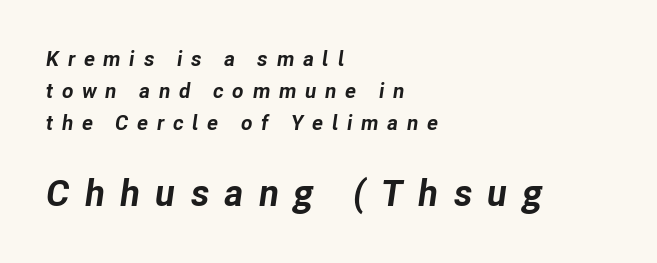
The image shows 37 px bold type, italic (leaning right); set left-aligned, normal line spacing (1.52x), unusually wide letter spacing (+0.41 em), not underlined; the second (bottom) block is 1.76x larger; low stroke contrast and a medium x-height.
